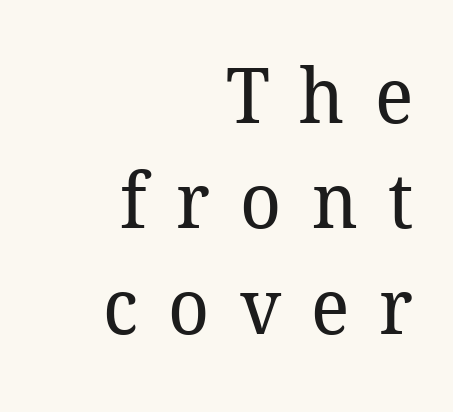
The space beneath each line is pristine and unruled. A student would call this right alignment; a typographer would say flush right, rag left. This sample keeps an unexceptional amount of space between lines. A typesetter would call this proportional, since set widths differ per character. How are the letters spaced? Widely, with obvious added tracking.
